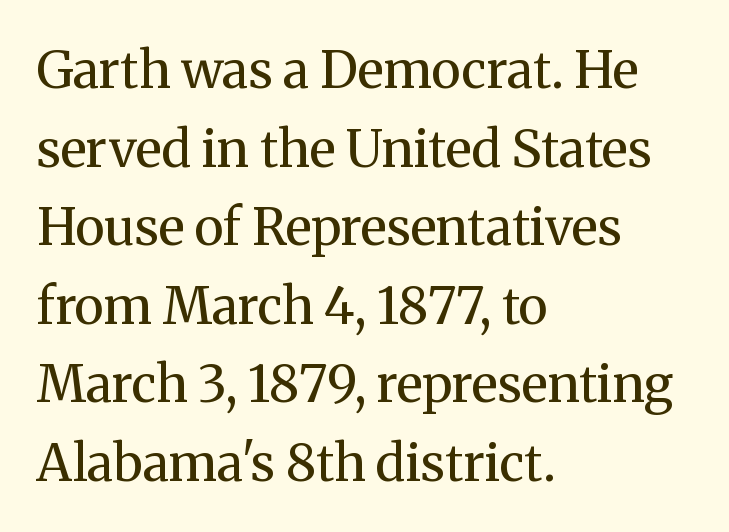
{"serif": "yes", "italic": "no", "bold": "no", "weight": "regular", "width": "normal", "stroke_contrast": "medium", "x_height": "medium", "monospaced": "no", "underline": "no", "align": "left", "line_spacing": "normal", "line_spacing_ratio": 1.54, "letter_spacing": "normal", "letter_spacing_em": 0.0, "glyph_px": 51}
